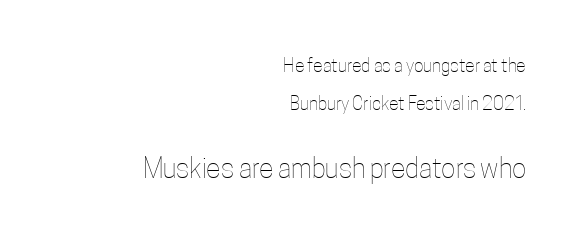
Q: Is the text bold? A: No.
Q: Is the text italic (slanted)? A: No, it is upright.
Q: Is the text underlined? A: No.
Q: How is the paragraph aligned? A: Right-aligned.
Q: Is the spacing between letters normal or unusually wide? A: Normal.
Q: Is the spacing between lines tight, normal or loose? A: Loose.
Q: Which block of text is set in a larger size, the first (top) or the second (bottom)? A: The second (bottom) one.
